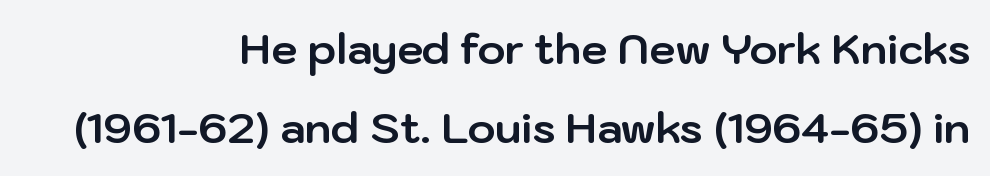
Q: Is the text bold? A: Yes.
Q: Is the text italic (slanted)? A: No, it is upright.
Q: Is the typeface a serif or a sans-serif typeface? A: Sans-serif.
Q: Is the text underlined? A: No.
Q: How is the paragraph aligned? A: Right-aligned.
Q: Is the spacing between letters normal or unusually wide? A: Normal.
Q: Width (condensed, normal, or wide)? A: Normal.
Q: Stroke contrast? A: Low.
Q: x-height? A: Medium.
Q: Monospaced? A: No.
